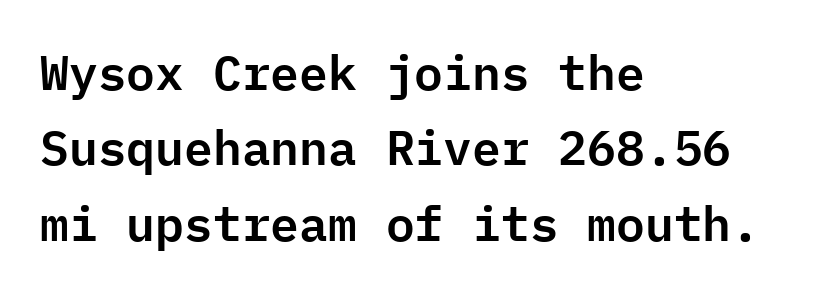
The image shows 48 px sans-serif type, upright, monospaced; set left-aligned, normal line spacing (1.57x), normal letter spacing, not underlined; low stroke contrast and a medium x-height.
